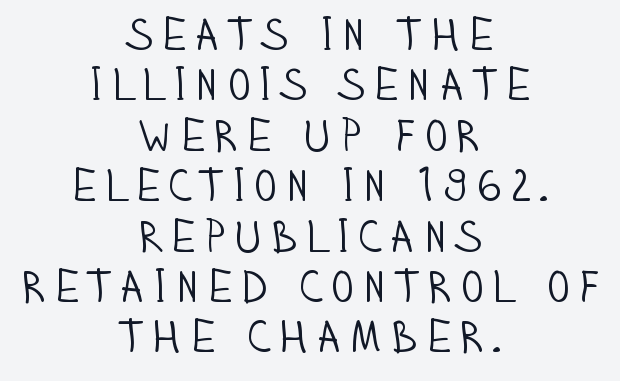
Q: Is the text bold? A: No.
Q: Is the text italic (slanted)? A: No, it is upright.
Q: Is the typeface a serif or a sans-serif typeface? A: Sans-serif.
Q: Is the text underlined? A: No.
Q: How is the paragraph aligned? A: Centered.
Q: Is the spacing between lines tight, normal or loose? A: Tight.
Q: Width (condensed, normal, or wide)? A: Condensed.
Q: Stroke contrast? A: Low.
Q: x-height? A: Large.
Q: Monospaced? A: No.
